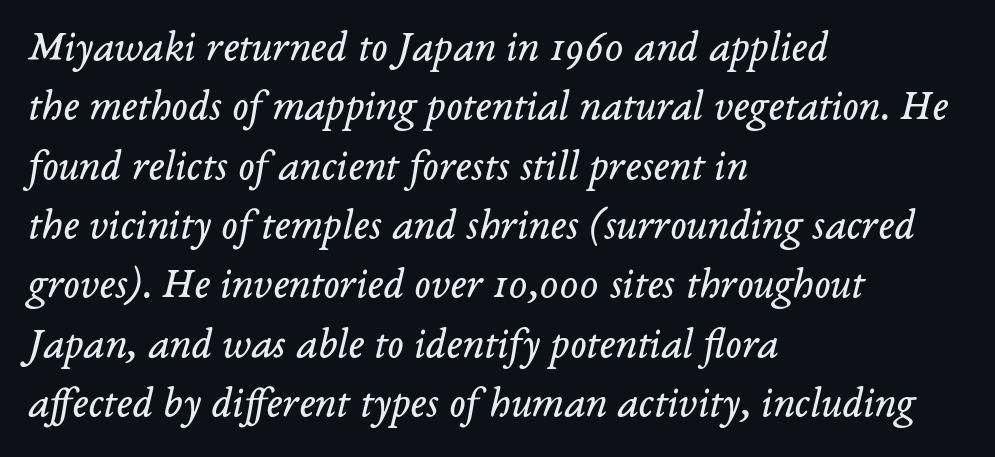
The image shows 43 px regular-weight serif type, italic (leaning right); set left-aligned, normal line spacing (1.38x), normal letter spacing, not underlined; low stroke contrast and a medium x-height.
